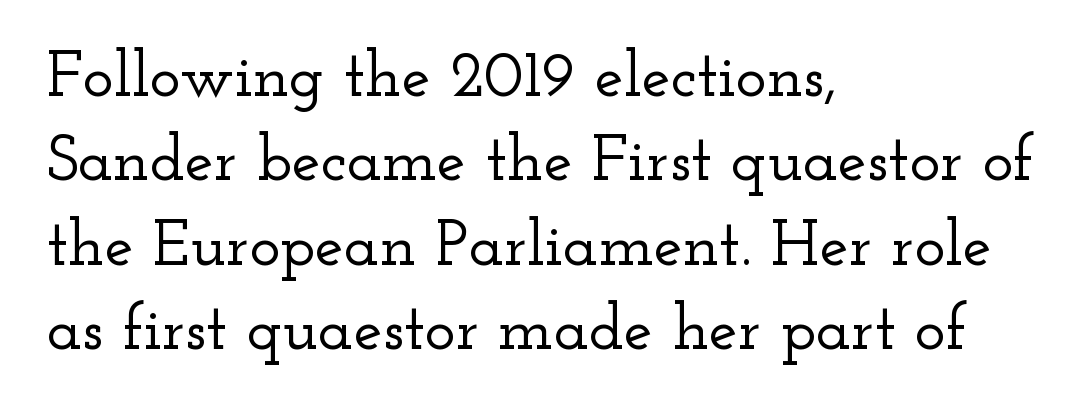
{"serif": "yes", "italic": "no", "width": "wide", "stroke_contrast": "low", "x_height": "small", "monospaced": "no", "underline": "no", "align": "left", "line_spacing": "normal", "line_spacing_ratio": 1.3, "letter_spacing": "normal", "letter_spacing_em": 0.0, "glyph_px": 65}
